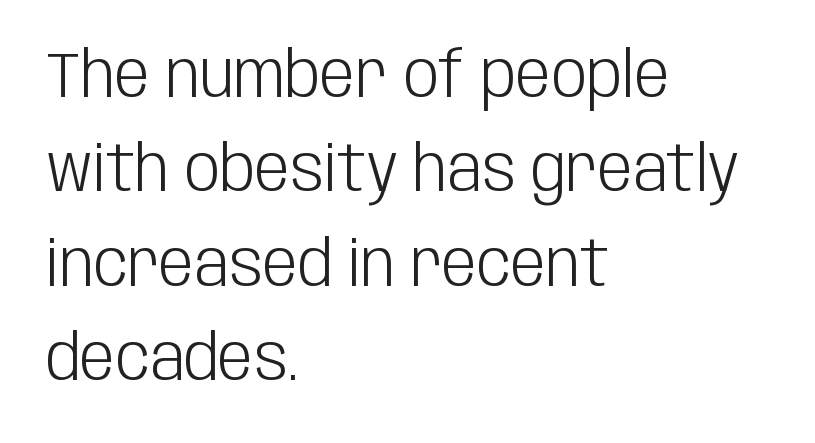
Q: Is the text bold? A: No.
Q: Is the text italic (slanted)? A: No, it is upright.
Q: Is the typeface a serif or a sans-serif typeface? A: Sans-serif.
Q: Is the text underlined? A: No.
Q: How is the paragraph aligned? A: Left-aligned.
Q: Is the spacing between letters normal or unusually wide? A: Normal.
Q: Is the spacing between lines tight, normal or loose? A: Normal.
Q: Width (condensed, normal, or wide)? A: Condensed.
Q: Stroke contrast? A: Low.
Q: x-height? A: Large.
Q: Monospaced? A: No.
